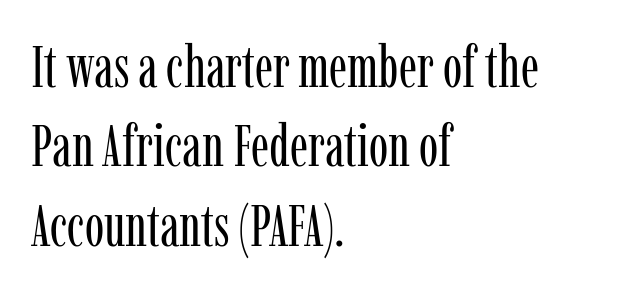
Q: Is the text bold? A: No.
Q: Is the text italic (slanted)? A: No, it is upright.
Q: Is the typeface a serif or a sans-serif typeface? A: Serif.
Q: Is the text underlined? A: No.
Q: How is the paragraph aligned? A: Left-aligned.
Q: Is the spacing between letters normal or unusually wide? A: Normal.
Q: Is the spacing between lines tight, normal or loose? A: Normal.
Q: Width (condensed, normal, or wide)? A: Condensed.
Q: Stroke contrast? A: Low.
Q: x-height? A: Medium.
Q: Monospaced? A: No.
